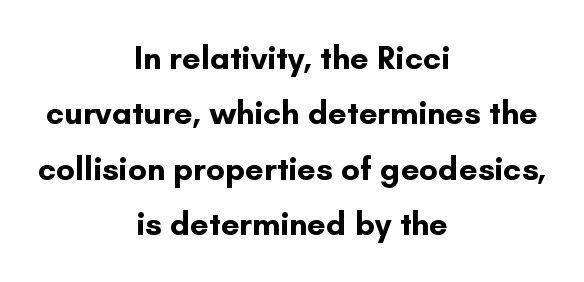
{"serif": "no", "italic": "no", "bold": "yes", "weight": "bold", "width": "normal", "stroke_contrast": "low", "x_height": "small", "monospaced": "no", "underline": "no", "align": "center", "line_spacing": "normal", "line_spacing_ratio": 1.68, "letter_spacing": "normal", "letter_spacing_em": 0.0, "glyph_px": 33}
